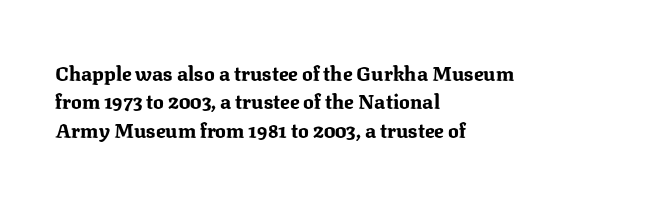
Q: Is the text bold? A: Yes.
Q: Is the text italic (slanted)? A: No, it is upright.
Q: Is the text underlined? A: No.
Q: How is the paragraph aligned? A: Left-aligned.
Q: Is the spacing between letters normal or unusually wide? A: Normal.
Q: Is the spacing between lines tight, normal or loose? A: Normal.
